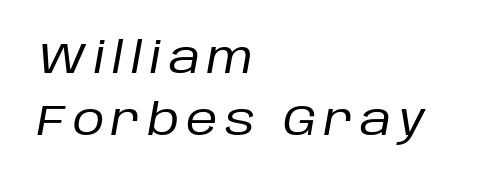
The image shows 44 px regular-weight type, italic (leaning right); set left-aligned, normal line spacing (1.4x), not underlined; low stroke contrast and a large x-height.
